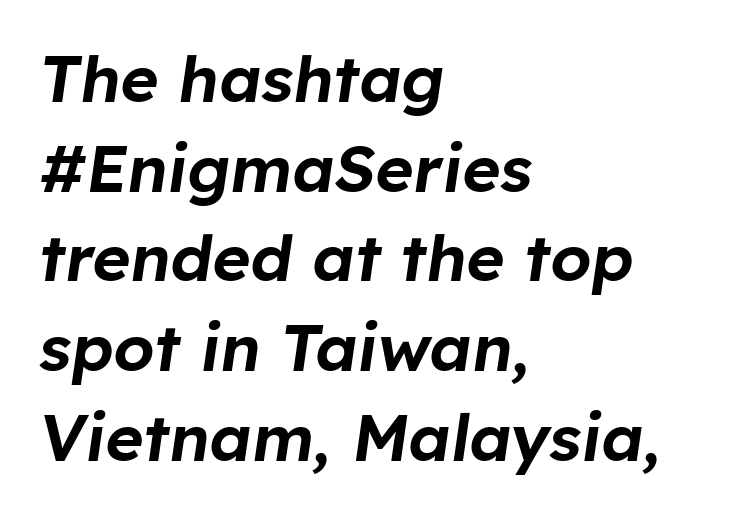
Q: Is the text italic (slanted)? A: Yes, it leans right by about 8 degrees.
Q: Is the text underlined? A: No.
Q: How is the paragraph aligned? A: Left-aligned.
Q: Is the spacing between letters normal or unusually wide? A: Normal.
Q: Is the spacing between lines tight, normal or loose? A: Normal.
Q: Width (condensed, normal, or wide)? A: Normal.
Q: Stroke contrast? A: Low.
Q: x-height? A: Medium.
Q: Monospaced? A: No.
